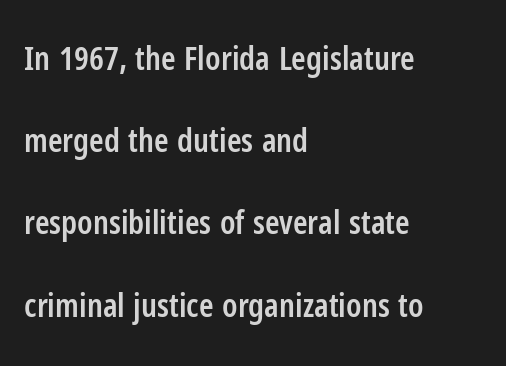
{"serif": "no", "italic": "no", "bold": "semi", "weight": "semibold", "width": "condensed", "stroke_contrast": "low", "x_height": "medium", "monospaced": "no", "underline": "no", "align": "left", "line_spacing": "loose", "line_spacing_ratio": 2.49, "letter_spacing": "normal", "letter_spacing_em": 0.0, "glyph_px": 33}
